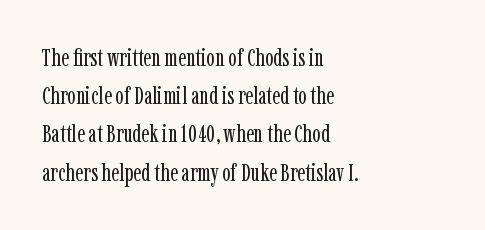
The glyphs are unaccompanied by any horizontal stroke below them. Posture: vertical. These lines keep a tight, regular rhythm from letter to letter. Interline gaps are of average width in this sample. The paragraph shown leans on its left margin.
